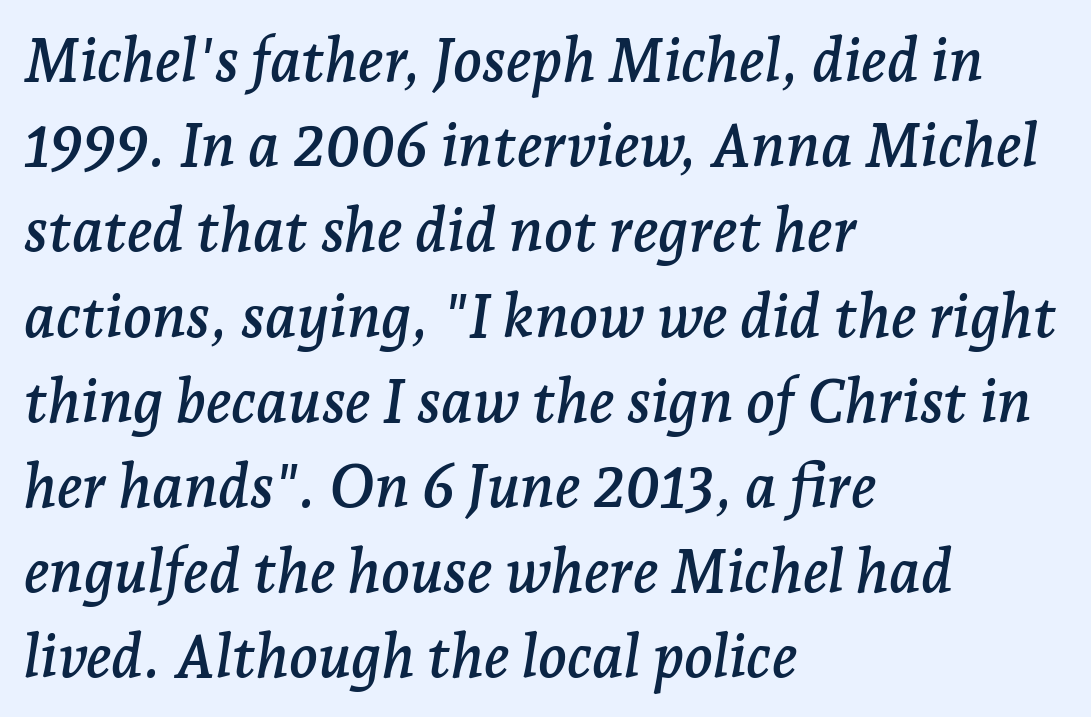
The image shows 60 px serif type, italic (leaning right); set left-aligned, normal line spacing (1.42x), normal letter spacing, not underlined; low stroke contrast and a medium x-height.
